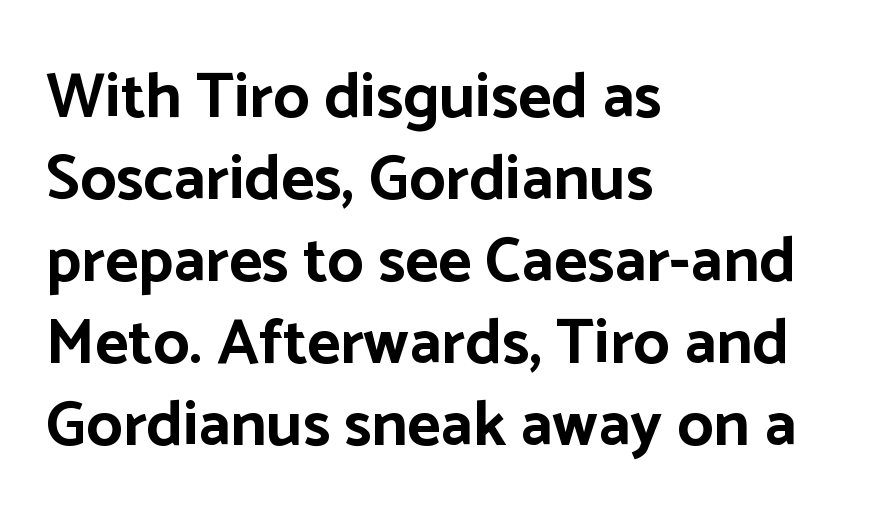
The image shows 64 px bold sans-serif type, upright; set left-aligned, normal line spacing (1.28x), normal letter spacing, not underlined; low stroke contrast and a medium x-height.
